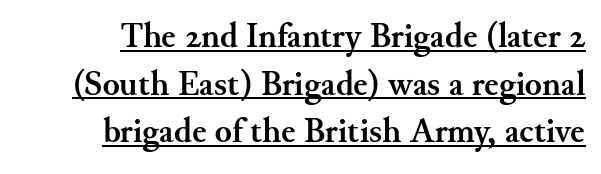
The image shows 35 px semibold serif type, upright; set right-aligned, normal line spacing (1.36x), normal letter spacing, underlined; medium stroke contrast and a small x-height.
